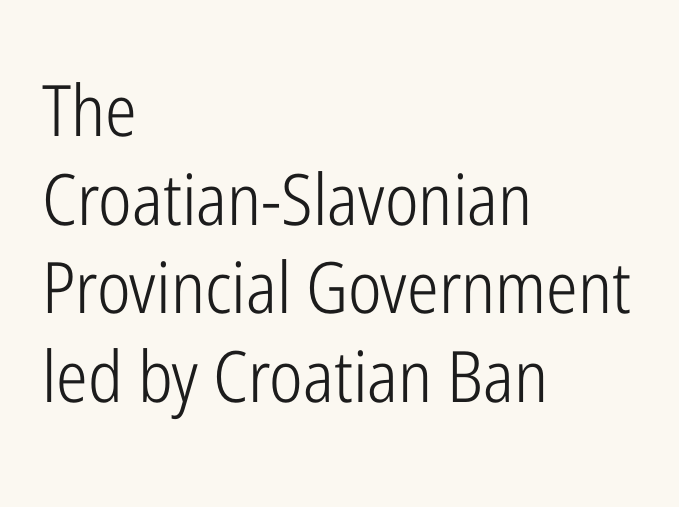
The image shows 71 px light, condensed sans-serif type, upright; set left-aligned, normal line spacing (1.25x), normal letter spacing, not underlined; low stroke contrast and a medium x-height.
